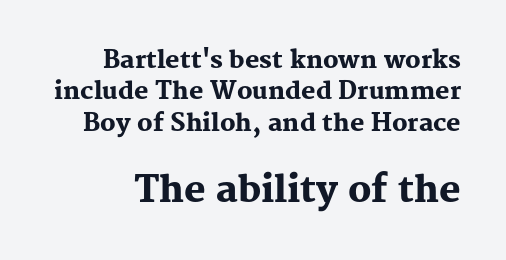
The image shows 36 px heavy serif type, upright; set normal line spacing (1.31x), normal letter spacing, not underlined; the second (bottom) block is 1.5x larger; medium stroke contrast and a medium x-height.
